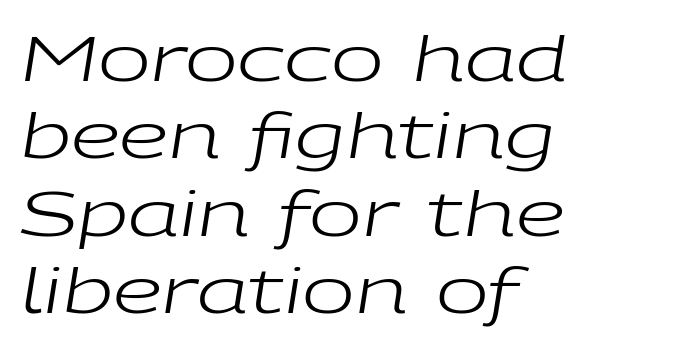
Q: Is the text bold? A: No.
Q: Is the text italic (slanted)? A: Yes, it leans right by about 9 degrees.
Q: Is the text underlined? A: No.
Q: How is the paragraph aligned? A: Left-aligned.
Q: Is the spacing between letters normal or unusually wide? A: Normal.
Q: Width (condensed, normal, or wide)? A: Wide.
Q: Stroke contrast? A: Low.
Q: x-height? A: Medium.
Q: Monospaced? A: No.
